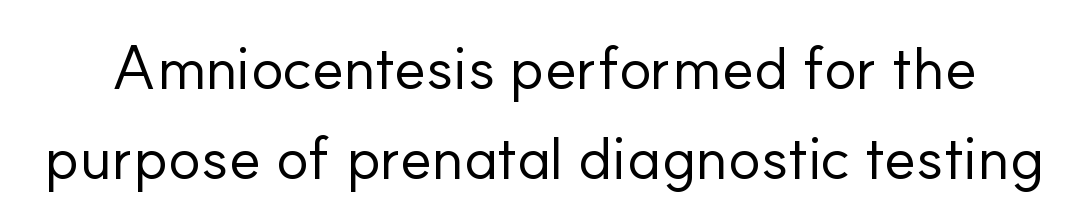
The line texture is even and compact thanks to regular tracking. If you drew a line through each stem, it would be perfectly vertical. Check where the strokes stop: nothing finishes them off — pure sans. Plain, unruled lines of type. Note the varied advance widths — an 'i' is clearly narrower than an 'm'.
